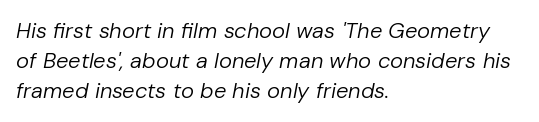
Does extra space separate the letters? No, they use regular spacing. These lines were composed using italics. Summary of vertical rhythm: regular, with standard interline spacing. The rag falls on the right side of this text block. Weight: not bold — regular or lighter.
